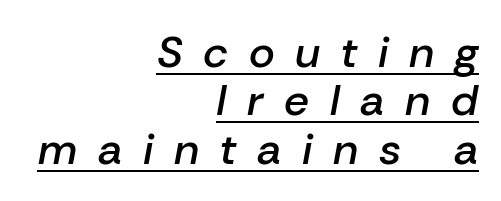
{"italic": "yes", "lean": "right", "slant_degrees": 10, "bold": "semi", "weight": "semibold", "width": "normal", "stroke_contrast": "low", "x_height": "medium", "monospaced": "no", "underline": "yes", "align": "right", "line_spacing": "tight", "line_spacing_ratio": 1.1, "letter_spacing": "wide", "letter_spacing_em": 0.47, "glyph_px": 44}
